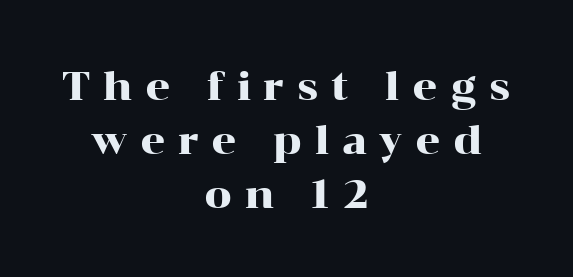
{"serif": "yes", "italic": "no", "width": "wide", "stroke_contrast": "high", "x_height": "medium", "monospaced": "no", "underline": "no", "align": "center", "line_spacing": "normal", "line_spacing_ratio": 1.38, "letter_spacing": "wide", "letter_spacing_em": 0.32, "glyph_px": 39}
